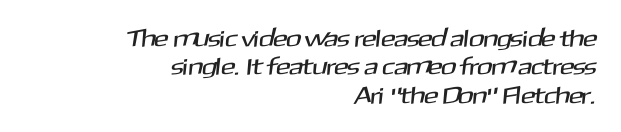
No extra tracking has been applied to these lines. One-word summary of the alignment: right. The foot of each line stays bare and open.
